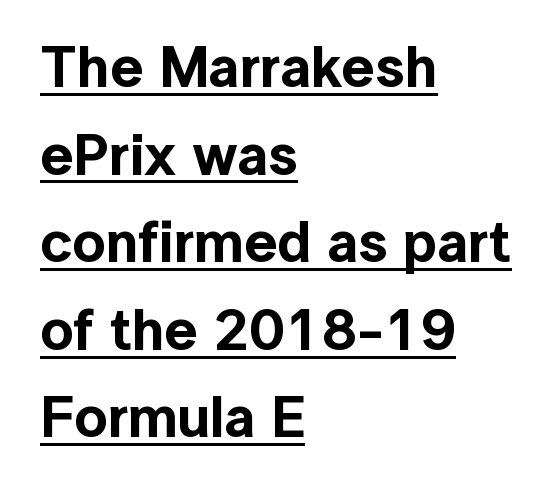
Q: Is the text italic (slanted)? A: No, it is upright.
Q: Is the typeface a serif or a sans-serif typeface? A: Sans-serif.
Q: Is the text underlined? A: Yes.
Q: How is the paragraph aligned? A: Left-aligned.
Q: Is the spacing between letters normal or unusually wide? A: Normal.
Q: Is the spacing between lines tight, normal or loose? A: Normal.
Q: Width (condensed, normal, or wide)? A: Normal.
Q: x-height? A: Medium.
Q: Monospaced? A: No.
